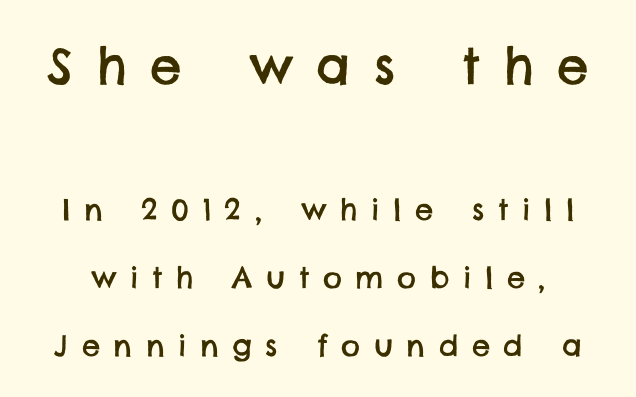
Nope, no serifs anywhere on these letters. Character widths vary here, with narrow letters taking less room than wide ones. Each row of text sits above clean, open space. Whoever set this made the first block the dominant, larger element.
